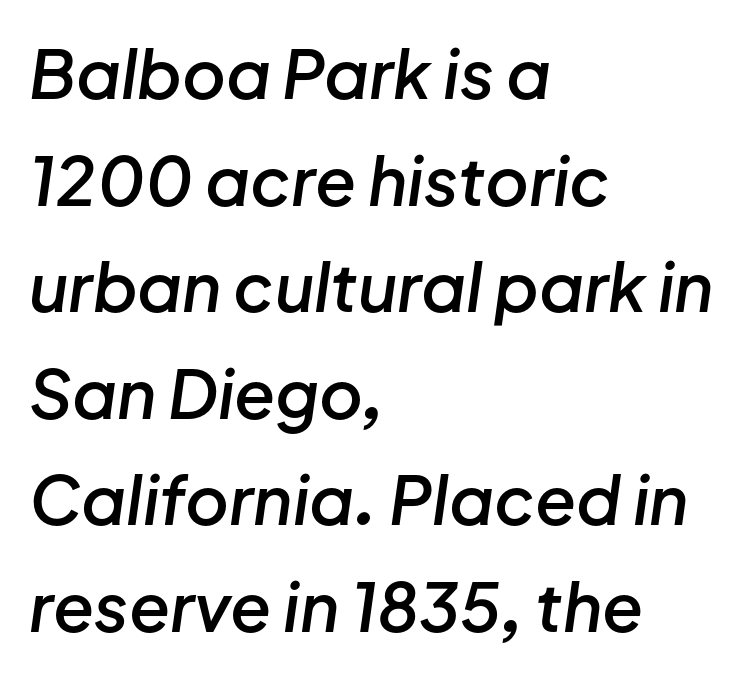
Rows of type keep a routine distance in the vertical direction. Words appear dense and cohesive because spacing is normal. Stems and bowls a touch heavier than normal — semibold. Visually the block forms a straight wall on the left and a jagged coastline on the right.
